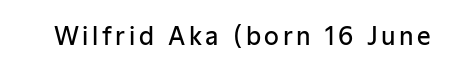
{"italic": "no", "bold": "semi", "underline": "no", "glyph_px": 24}
